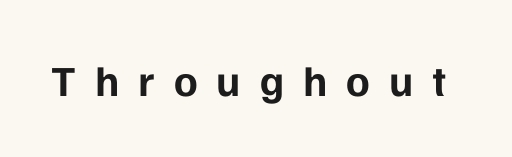
The image shows 43 px bold sans-serif type, upright; set unusually wide letter spacing (+0.44 em), not underlined; low stroke contrast and a medium x-height.
